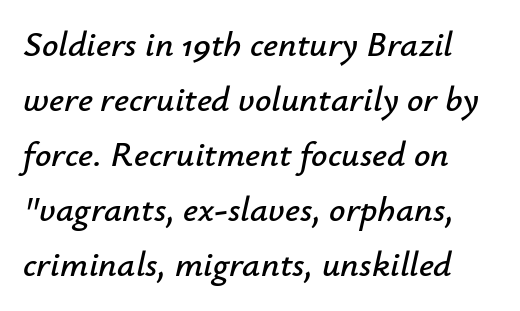
Observe the ordinary spacing: letters are neighbours, not strangers. Notice how descenders clear the ascenders below comfortably — that's standard leading. The font's italic variant was chosen for this text. You could not count columns in this text — the font is proportionally spaced.
